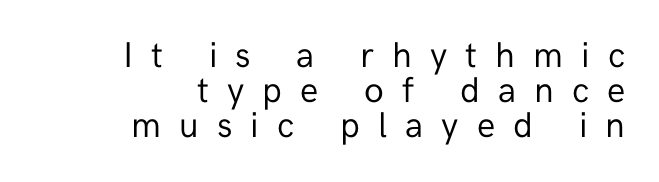
{"serif": "no", "italic": "no", "bold": "no", "weight": "regular", "width": "normal", "stroke_contrast": "low", "x_height": "medium", "monospaced": "no", "underline": "no", "align": "right", "line_spacing": "tight", "line_spacing_ratio": 0.97, "letter_spacing": "wide", "letter_spacing_em": 0.5, "glyph_px": 36}
